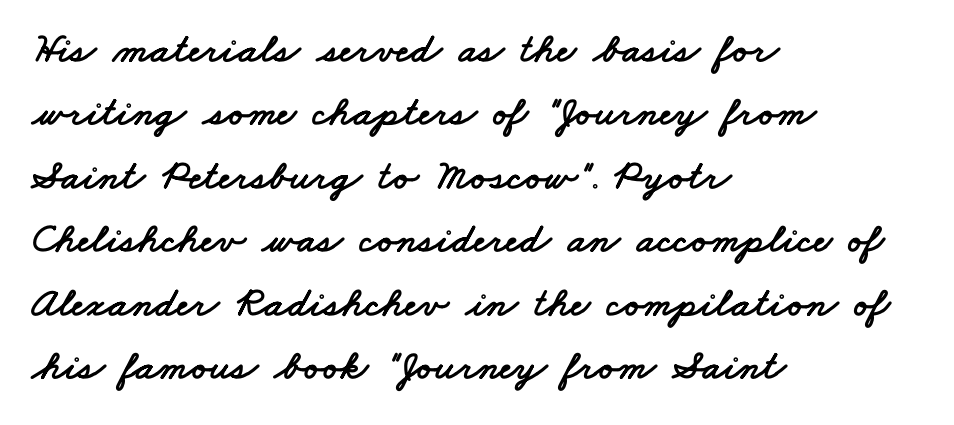
The image shows 42 px wide sans-serif type; set left-aligned, normal line spacing (1.51x), normal letter spacing, not underlined; low stroke contrast and a small x-height.
